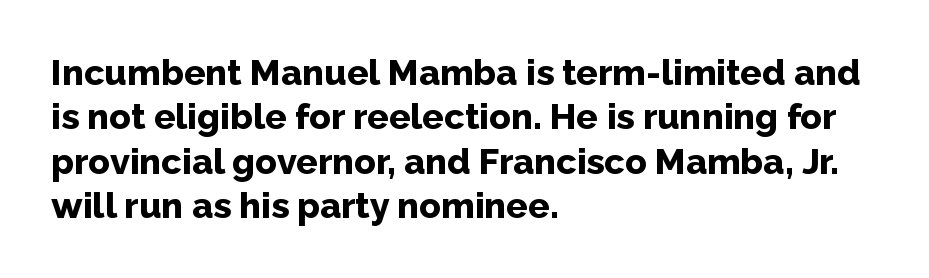
{"serif": "no", "italic": "no", "bold": "yes", "weight": "bold", "width": "normal", "stroke_contrast": "low", "x_height": "medium", "monospaced": "no", "underline": "no", "align": "left", "line_spacing_ratio": 1.23, "letter_spacing": "normal", "letter_spacing_em": 0.0, "glyph_px": 36}
